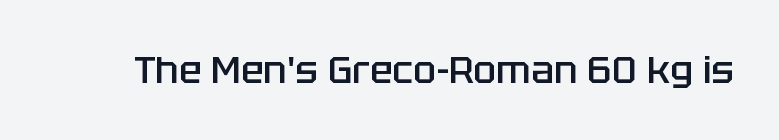
The image shows 38 px semibold sans-serif type, upright; set normal letter spacing, not underlined; low stroke contrast and a large x-height.
